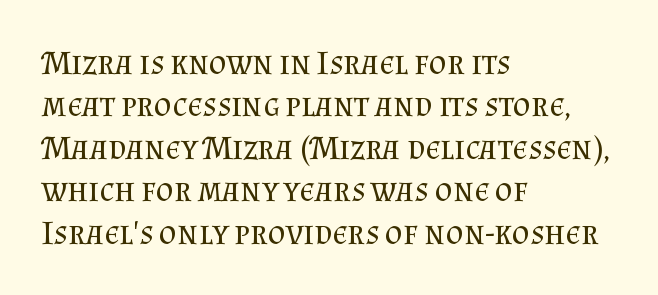
The passage is arranged the way most books set body copy — flush left. The horizontal fit of the characters is conventional and even. No letter is thick-stroked: the sample isn't bold. The lettering stays uniformly vertical, giving the passage a roman look. The glyphs in this specimen are seriffed. The block of text has a typical density, with ordinary space between rows.
